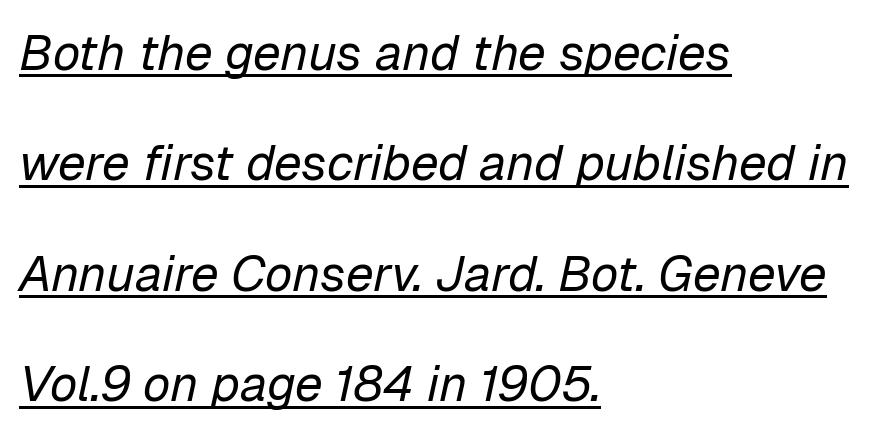
{"italic": "yes", "lean": "right", "slant_degrees": 12, "bold": "no", "weight": "regular", "width": "normal", "stroke_contrast": "low", "x_height": "medium", "monospaced": "no", "underline": "yes", "align": "left", "line_spacing": "loose", "line_spacing_ratio": 2.21, "letter_spacing": "normal", "letter_spacing_em": 0.0, "glyph_px": 50}
